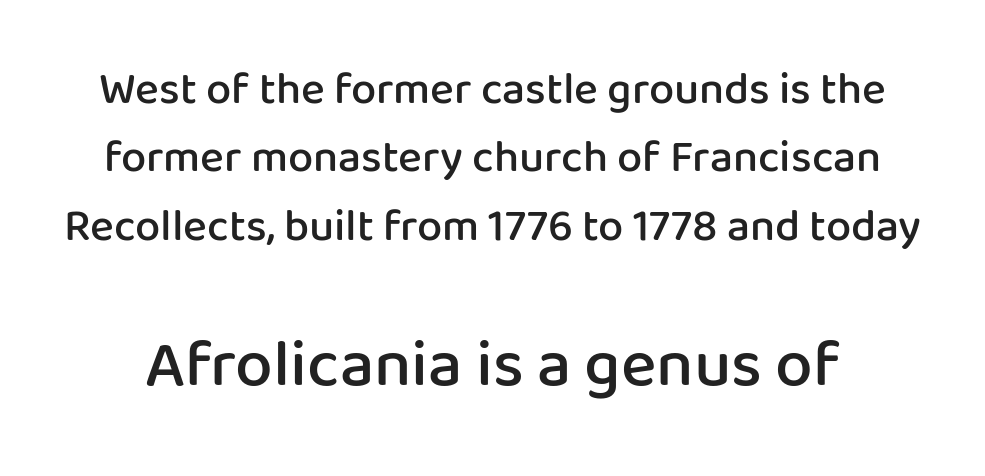
{"serif": "no", "italic": "no", "bold": "semi", "weight": "semibold", "width": "normal", "stroke_contrast": "low", "x_height": "medium", "monospaced": "no", "underline": "no", "line_spacing": "normal", "line_spacing_ratio": 1.52, "letter_spacing": "normal", "letter_spacing_em": 0.0, "larger_block": "second", "size_ratio": 1.49, "glyph_px": 67}
